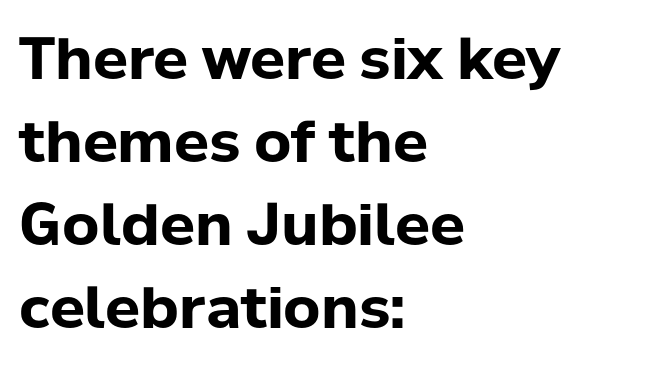
The image shows 58 px bold sans-serif type, upright; set left-aligned, normal line spacing (1.43x), normal letter spacing, not underlined; low stroke contrast and a medium x-height.
